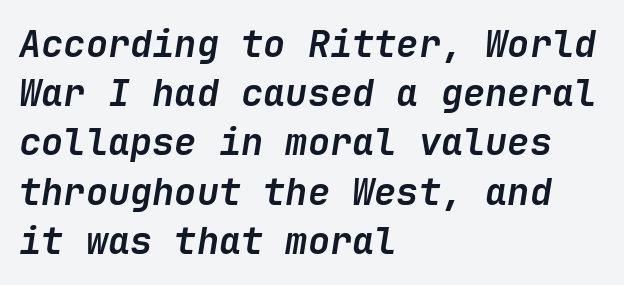
Q: Is the text bold? A: Yes.
Q: Is the text italic (slanted)? A: Yes, it leans right by about 9 degrees.
Q: Is the text underlined? A: No.
Q: How is the paragraph aligned? A: Left-aligned.
Q: Is the spacing between letters normal or unusually wide? A: Normal.
Q: Is the spacing between lines tight, normal or loose? A: Normal.
Q: Width (condensed, normal, or wide)? A: Normal.
Q: Stroke contrast? A: Low.
Q: x-height? A: Medium.
